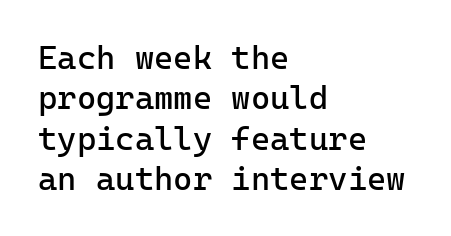
Q: Is the text bold? A: No.
Q: Is the text italic (slanted)? A: No, it is upright.
Q: Is the typeface a serif or a sans-serif typeface? A: Sans-serif.
Q: Is the text underlined? A: No.
Q: How is the paragraph aligned? A: Left-aligned.
Q: Is the spacing between letters normal or unusually wide? A: Normal.
Q: Width (condensed, normal, or wide)? A: Normal.
Q: Stroke contrast? A: Low.
Q: x-height? A: Medium.
